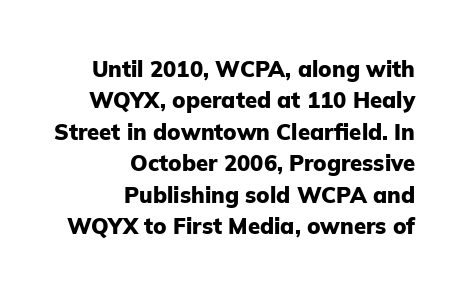
Evenly set lines give the paragraph a standard silhouette. Observe the ordinary spacing: letters are neighbours, not strangers. The face used here has the dense, thick strokes of a bold. Letters rest on an invisible, unmarked baseline. A flush-right, rag-left setting is used for this passage. Rendered with straight, roman letterforms.
